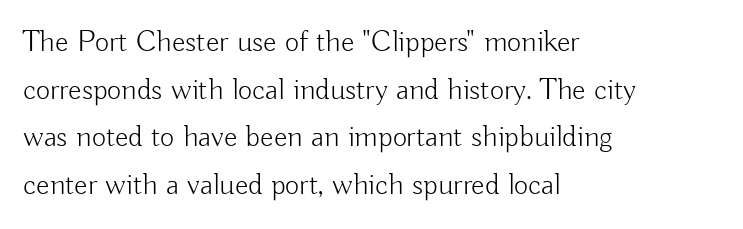
Q: Is the text bold? A: No.
Q: Is the text italic (slanted)? A: No, it is upright.
Q: Is the typeface a serif or a sans-serif typeface? A: Sans-serif.
Q: Is the text underlined? A: No.
Q: How is the paragraph aligned? A: Left-aligned.
Q: Is the spacing between letters normal or unusually wide? A: Normal.
Q: Is the spacing between lines tight, normal or loose? A: Normal.
Q: Width (condensed, normal, or wide)? A: Normal.
Q: Stroke contrast? A: Low.
Q: x-height? A: Small.
Q: Monospaced? A: No.
